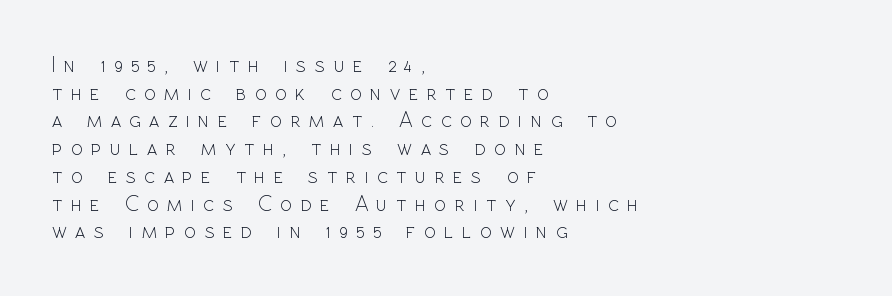
{"italic": "no", "bold": "no", "underline": "no", "align": "left", "line_spacing": "normal", "line_spacing_ratio": 1.26, "letter_spacing": "wide", "letter_spacing_em": 0.39, "glyph_px": 22}
